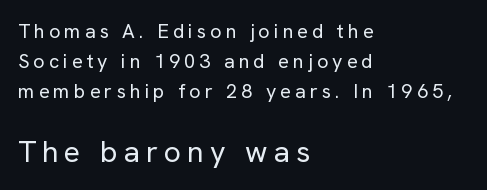
Notice how the passage keeps a crisp vertical edge on the left only. The letterforms sit at book weight or below. The words here are not underlined. No feet cap the strokes, marking this as sans-serif type.
